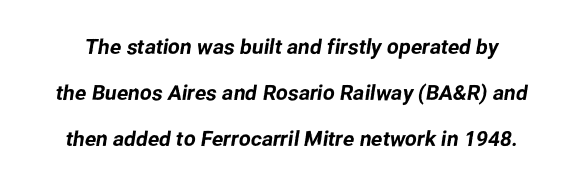
{"underline": "no", "line_spacing": "loose", "line_spacing_ratio": 2.2, "letter_spacing": "normal", "letter_spacing_em": 0.0, "glyph_px": 21}
